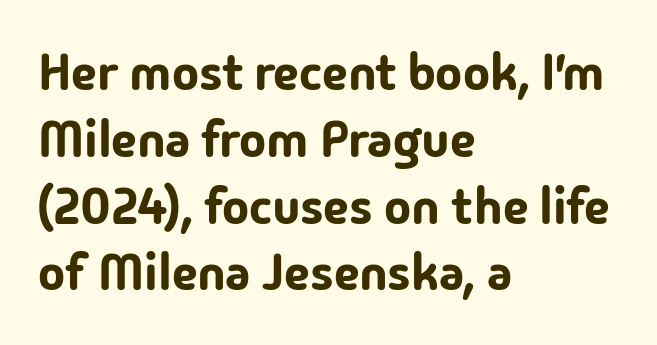
Rule under the text: the space is simply empty. The rendering uses natural spacing where letterforms have individual widths. These lines were composed using upright roman letters. Serifs: no, the terminals of the letterforms are clean. The lines sit at an ordinary, default distance from one another.
